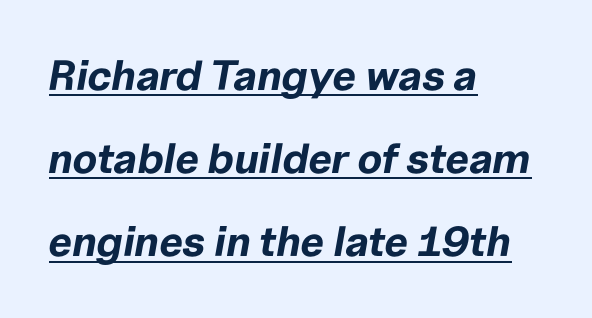
{"italic": "yes", "lean": "right", "slant_degrees": 10, "bold": "yes", "weight": "bold", "width": "normal", "stroke_contrast": "low", "x_height": "medium", "monospaced": "no", "underline": "yes", "align": "left", "line_spacing": "loose", "line_spacing_ratio": 1.98, "letter_spacing": "normal", "letter_spacing_em": 0.0, "glyph_px": 42}
